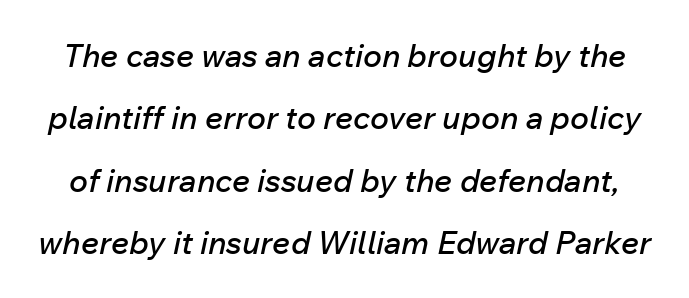
Q: Is the text italic (slanted)? A: Yes, it leans right by about 12 degrees.
Q: Is the text underlined? A: No.
Q: Is the spacing between letters normal or unusually wide? A: Normal.
Q: Is the spacing between lines tight, normal or loose? A: Loose.
Q: Width (condensed, normal, or wide)? A: Normal.
Q: Stroke contrast? A: Low.
Q: x-height? A: Medium.
Q: Monospaced? A: No.
